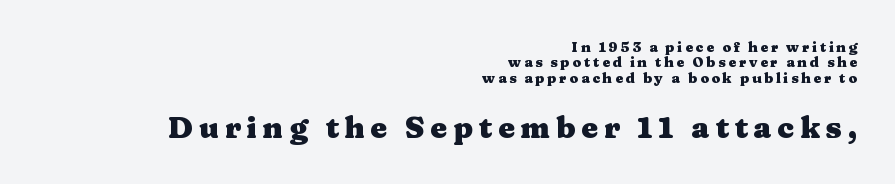
The image shows 30 px heavy, wide serif type, upright; set right-aligned, tight line spacing (1.09x), not underlined; the second (bottom) block is 2.14x larger; medium stroke contrast and a medium x-height.
